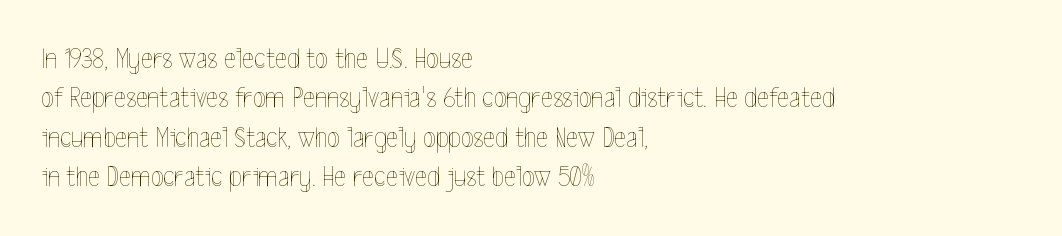
Q: Is the text bold? A: No.
Q: Is the text italic (slanted)? A: No, it is upright.
Q: Is the text underlined? A: No.
Q: How is the paragraph aligned? A: Left-aligned.
Q: Is the spacing between letters normal or unusually wide? A: Normal.
Q: Is the spacing between lines tight, normal or loose? A: Normal.
Q: Width (condensed, normal, or wide)? A: Condensed.
Q: x-height? A: Medium.
Q: Monospaced? A: No.
